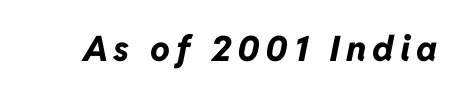
{"italic": "yes", "lean": "right", "slant_degrees": 11, "bold": "yes", "weight": "bold", "width": "normal", "stroke_contrast": "low", "x_height": "medium", "monospaced": "no", "underline": "no", "glyph_px": 35}
